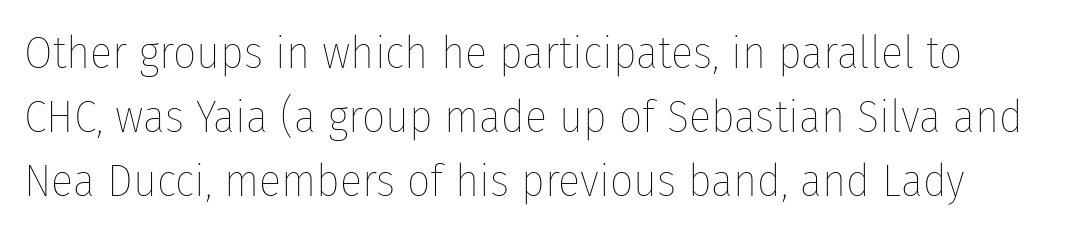
Q: Is the text bold? A: No.
Q: Is the text italic (slanted)? A: No, it is upright.
Q: Is the text underlined? A: No.
Q: Is the spacing between letters normal or unusually wide? A: Normal.
Q: Is the spacing between lines tight, normal or loose? A: Normal.
Q: Width (condensed, normal, or wide)? A: Condensed.
Q: Stroke contrast? A: Low.
Q: x-height? A: Medium.
Q: Monospaced? A: No.
